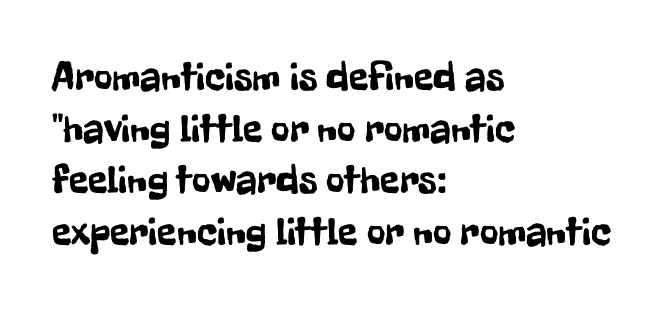
{"serif": "no", "italic": "no", "width": "condensed", "stroke_contrast": "low", "x_height": "medium", "monospaced": "no", "underline": "no", "align": "left", "line_spacing": "normal", "line_spacing_ratio": 1.29, "letter_spacing": "normal", "letter_spacing_em": 0.0, "glyph_px": 40}
